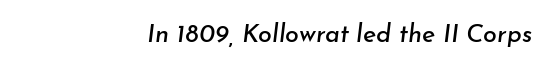
Q: Is the text italic (slanted)? A: Yes, it leans right by about 7 degrees.
Q: Is the text underlined? A: No.
Q: Is the spacing between letters normal or unusually wide? A: Normal.
